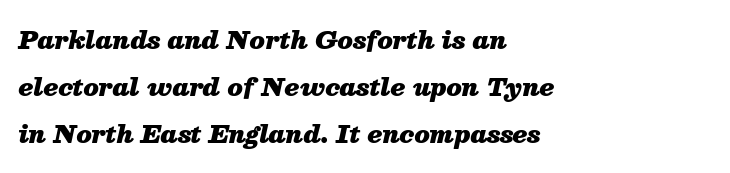
Glance below the letters and you will spot only blank space. Tall strokes in this sample are angled rather than plumb. Is the block centered? No — it sits flush against the left margin. The gaps between neighbouring characters are ordinary and unremarkable. Honestly, the rows look like they've been pulled way apart.
